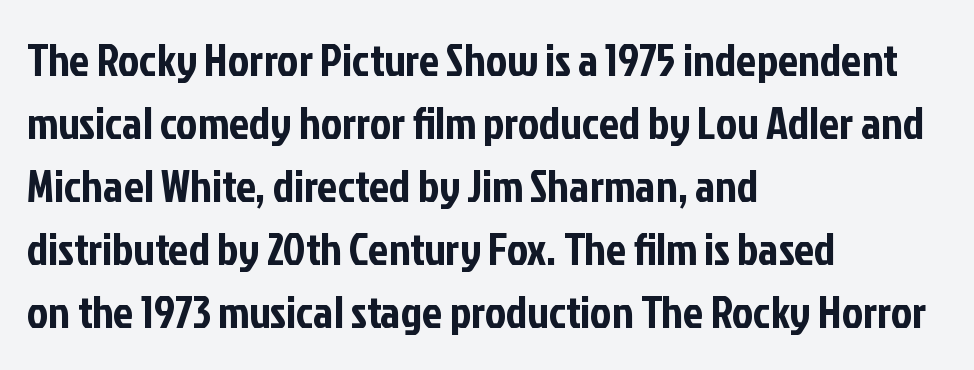
Q: Is the text italic (slanted)? A: No, it is upright.
Q: Is the typeface a serif or a sans-serif typeface? A: Sans-serif.
Q: Is the text underlined? A: No.
Q: How is the paragraph aligned? A: Left-aligned.
Q: Is the spacing between letters normal or unusually wide? A: Normal.
Q: Is the spacing between lines tight, normal or loose? A: Normal.
Q: Width (condensed, normal, or wide)? A: Condensed.
Q: Stroke contrast? A: Low.
Q: x-height? A: Medium.
Q: Monospaced? A: No.
